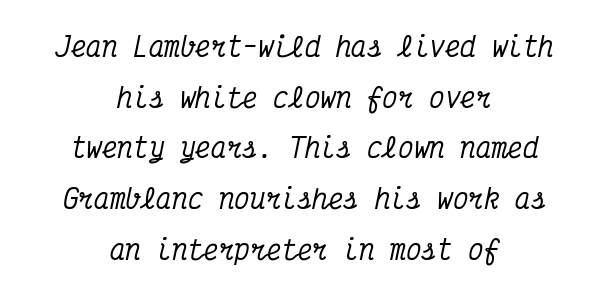
The image shows 26 px text type, italic (leaning right); set centered, loose line spacing (1.95x), normal letter spacing, not underlined.
